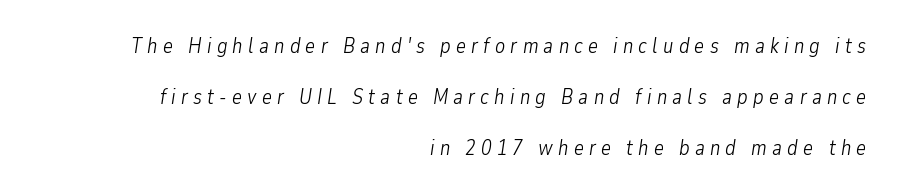
Any mark beneath the type? The region is blank. Display-style spreading of the glyphs; the letterfit is very open. One-word summary of the alignment: right. On a weight scale, this lands at 450 or below. Notice how the stems are inclined rather than vertical — that's the hallmark of italics. The block of text is sparse from top to bottom, with ample space between rows.
